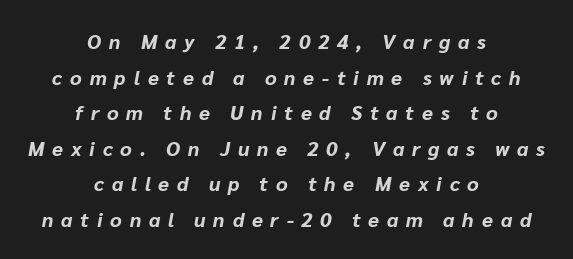
This sample is center-justified, so both line endings float freely. Unmarked baselines from the first word to the last. The face used here has a pronounced slope to its letters. Thick stems and heavy bowls — unmistakably bold. Spacing between characters has been opened up far beyond the box default.
